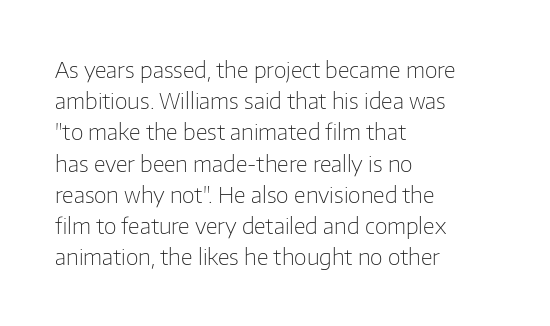
{"italic": "no", "bold": "no", "underline": "no", "align": "left", "line_spacing": "normal", "line_spacing_ratio": 1.42, "letter_spacing": "normal", "letter_spacing_em": 0.0, "glyph_px": 22}
